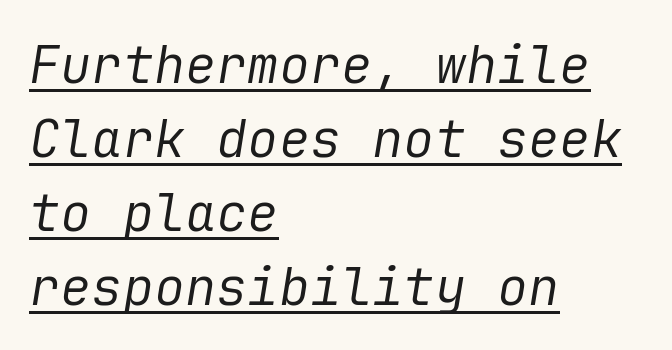
{"italic": "yes", "lean": "right", "slant_degrees": 9, "bold": "no", "weight": "regular", "width": "normal", "stroke_contrast": "low", "x_height": "medium", "underline": "yes", "align": "left", "line_spacing": "normal", "line_spacing_ratio": 1.42, "letter_spacing": "normal", "letter_spacing_em": 0.0, "glyph_px": 52}
